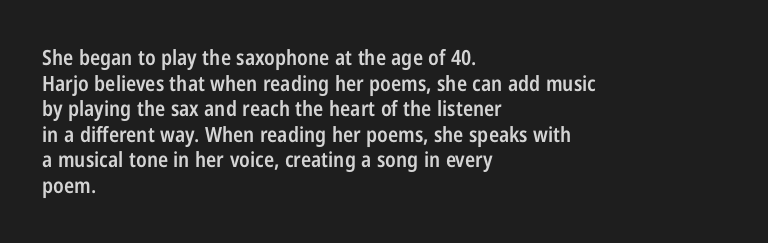
{"italic": "no", "bold": "semi", "underline": "no", "align": "left", "line_spacing_ratio": 1.22, "letter_spacing": "normal", "letter_spacing_em": 0.0, "glyph_px": 21}
